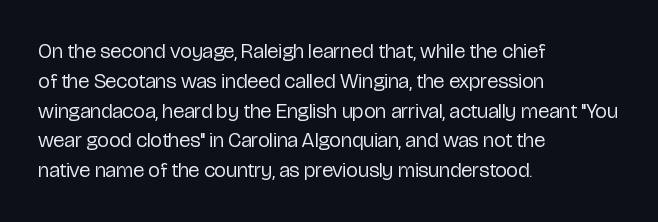
Quick note: interline space is typical. Nothing unusual about the tracking: characters are spaced as the font intends. Unmarked baselines from the first word to the last. No italicization has been applied; the sample stays upright.
